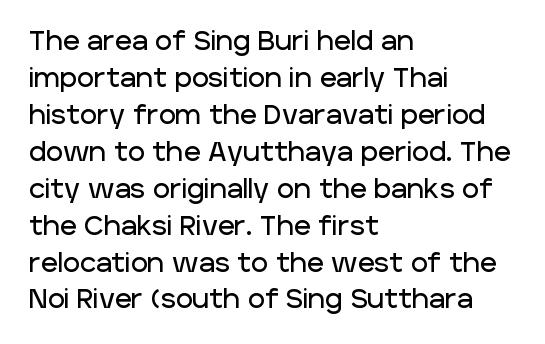
Q: Is the text italic (slanted)? A: No, it is upright.
Q: Is the text underlined? A: No.
Q: How is the paragraph aligned? A: Left-aligned.
Q: Is the spacing between letters normal or unusually wide? A: Normal.
Q: Is the spacing between lines tight, normal or loose? A: Normal.
